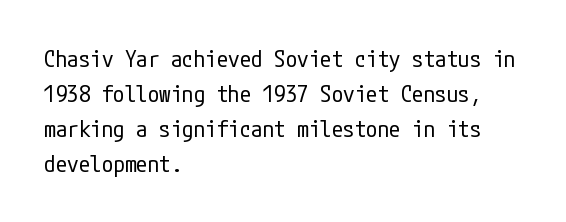
Weight: not bold — regular or lighter. The typesetter chose a ragged-right arrangement here. Each new line begins a customary step beneath the previous one. You could call the tracking neutral — neither tight nor loose. Only glyphs here, with clear space below each row. You can tell it's not italic because the verticals are truly vertical.
